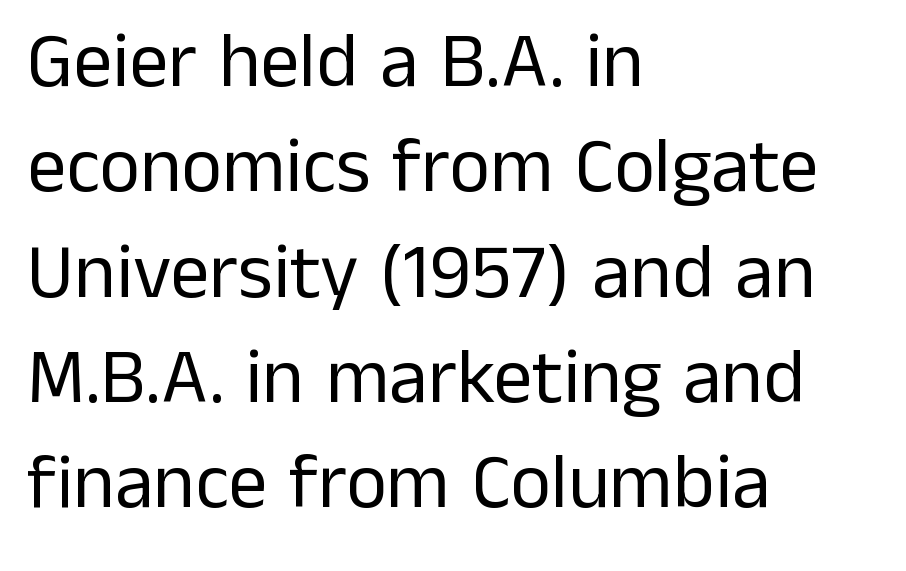
The image shows 78 px regular-weight sans-serif type, upright; set left-aligned, normal line spacing (1.35x), normal letter spacing, not underlined; low stroke contrast and a medium x-height.
